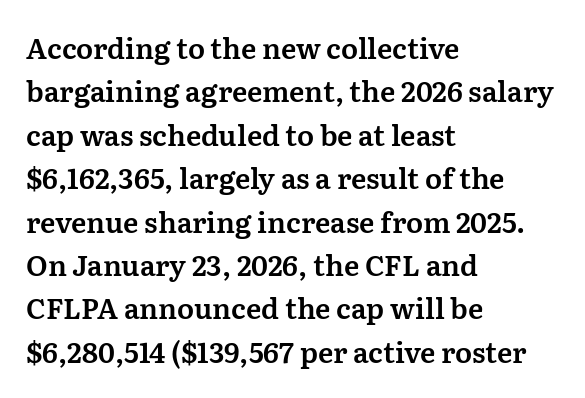
Q: Is the text italic (slanted)? A: No, it is upright.
Q: Is the typeface a serif or a sans-serif typeface? A: Serif.
Q: Is the text underlined? A: No.
Q: How is the paragraph aligned? A: Left-aligned.
Q: Is the spacing between letters normal or unusually wide? A: Normal.
Q: Is the spacing between lines tight, normal or loose? A: Normal.
Q: Width (condensed, normal, or wide)? A: Normal.
Q: Stroke contrast? A: Medium.
Q: x-height? A: Medium.
Q: Monospaced? A: No.
